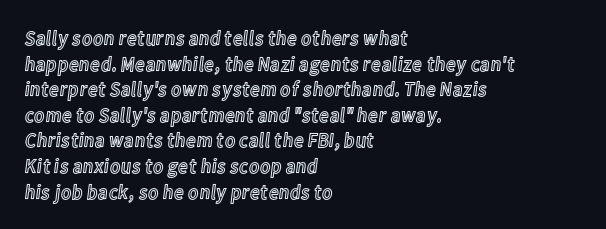
The image shows 21 px text type; set left-aligned, line spacing 1.22x, normal letter spacing, not underlined.
